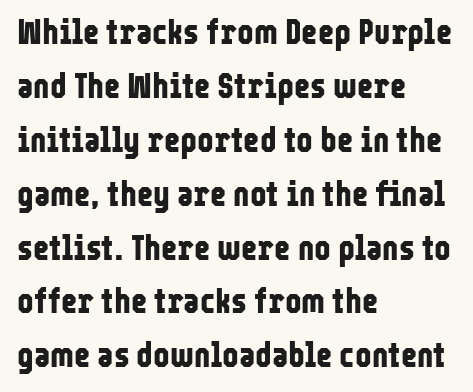
The image shows 35 px bold, condensed sans-serif type, upright; set left-aligned, normal line spacing (1.54x), normal letter spacing, not underlined; low stroke contrast and a medium x-height.
